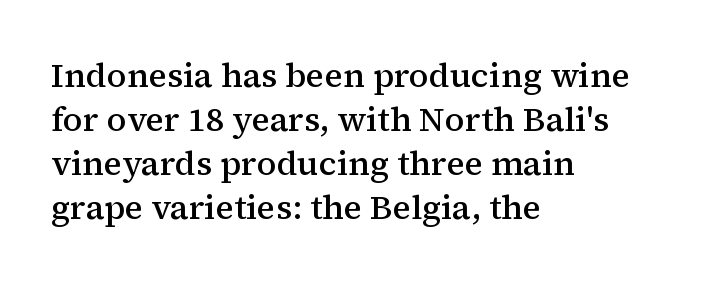
The image shows 34 px semibold serif type, upright; set left-aligned, normal line spacing (1.29x), normal letter spacing, not underlined; medium stroke contrast and a medium x-height.
